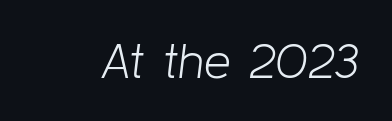
Q: Is the text bold? A: No.
Q: Is the text italic (slanted)? A: Yes, it leans right by about 8 degrees.
Q: Is the text underlined? A: No.
Q: Is the spacing between letters normal or unusually wide? A: Normal.
Q: Width (condensed, normal, or wide)? A: Normal.
Q: Stroke contrast? A: Low.
Q: x-height? A: Medium.
Q: Monospaced? A: No.
